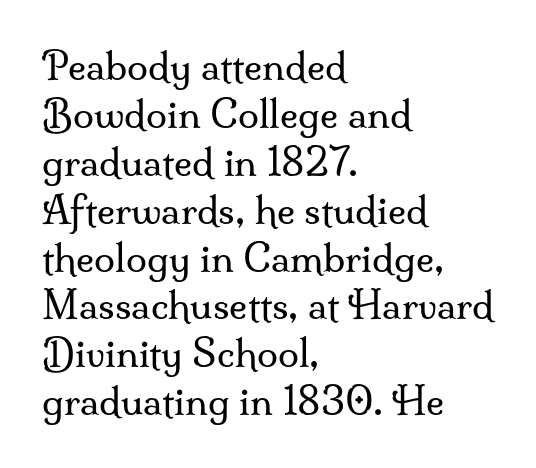
Q: Is the text bold? A: No.
Q: Is the text italic (slanted)? A: No, it is upright.
Q: Is the typeface a serif or a sans-serif typeface? A: Serif.
Q: Is the text underlined? A: No.
Q: How is the paragraph aligned? A: Left-aligned.
Q: Is the spacing between letters normal or unusually wide? A: Normal.
Q: Is the spacing between lines tight, normal or loose? A: Normal.
Q: Width (condensed, normal, or wide)? A: Normal.
Q: Stroke contrast? A: Medium.
Q: x-height? A: Small.
Q: Monospaced? A: No.
